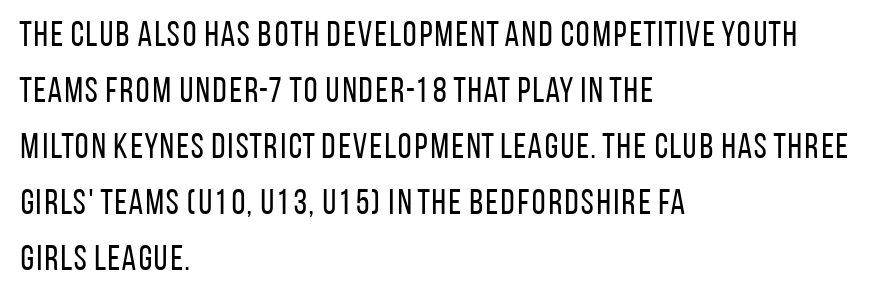
Q: Is the text bold? A: No.
Q: Is the text italic (slanted)? A: No, it is upright.
Q: Is the typeface a serif or a sans-serif typeface? A: Sans-serif.
Q: Is the text underlined? A: No.
Q: How is the paragraph aligned? A: Left-aligned.
Q: Is the spacing between letters normal or unusually wide? A: Normal.
Q: Is the spacing between lines tight, normal or loose? A: Normal.
Q: Width (condensed, normal, or wide)? A: Condensed.
Q: Stroke contrast? A: Low.
Q: x-height? A: Large.
Q: Monospaced? A: No.
